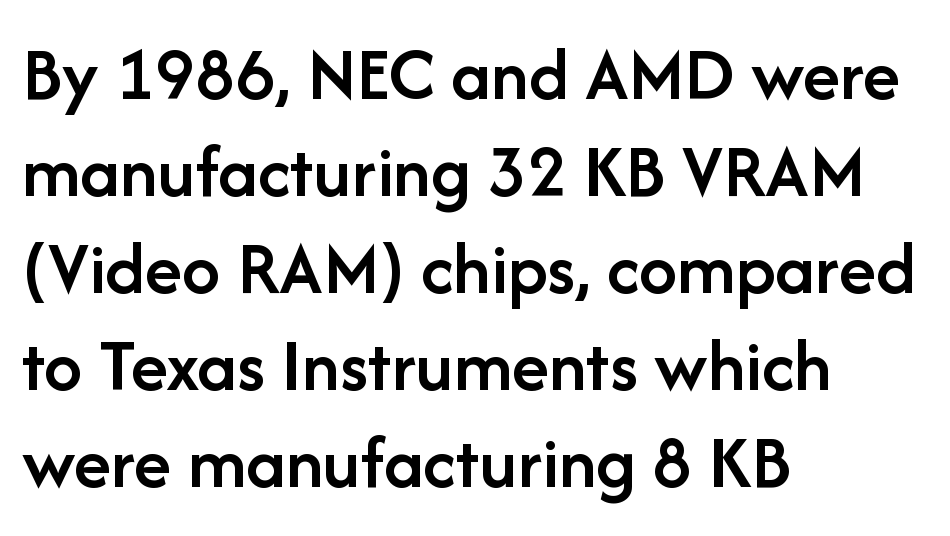
Plain, unruled lines of type. Is the type bold? Partly — it's a semibold, heavier than regular but not fully bold. Nobody touched the tracking dial on this one. The compositor pushed each line to the left boundary. Characters remain perfectly vertical along every line.
